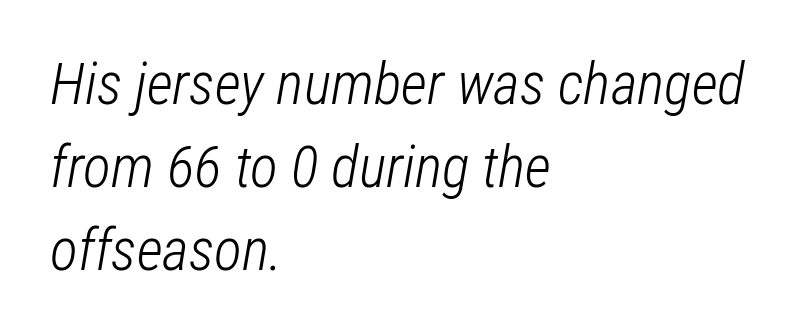
{"italic": "yes", "lean": "right", "slant_degrees": 12, "bold": "no", "weight": "light", "width": "condensed", "stroke_contrast": "low", "x_height": "medium", "monospaced": "no", "underline": "no", "align": "left", "line_spacing": "normal", "line_spacing_ratio": 1.43, "letter_spacing": "normal", "letter_spacing_em": 0.0, "glyph_px": 58}
